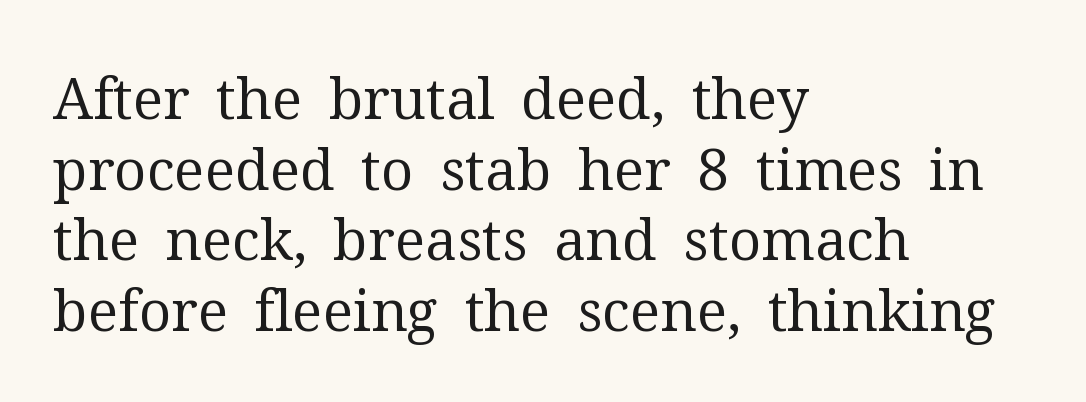
Q: Is the text bold? A: No.
Q: Is the text italic (slanted)? A: No, it is upright.
Q: Is the typeface a serif or a sans-serif typeface? A: Serif.
Q: Is the text underlined? A: No.
Q: How is the paragraph aligned? A: Left-aligned.
Q: Is the spacing between letters normal or unusually wide? A: Normal.
Q: Width (condensed, normal, or wide)? A: Normal.
Q: Stroke contrast? A: Medium.
Q: x-height? A: Medium.
Q: Monospaced? A: No.
